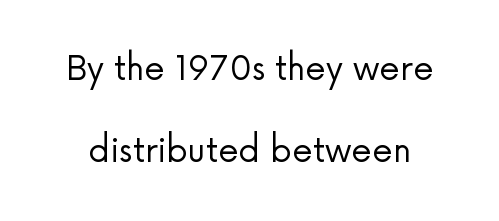
The image shows 33 px regular-weight sans-serif type, upright; set loose line spacing (2.47x), normal letter spacing, not underlined; low stroke contrast and a medium x-height.
